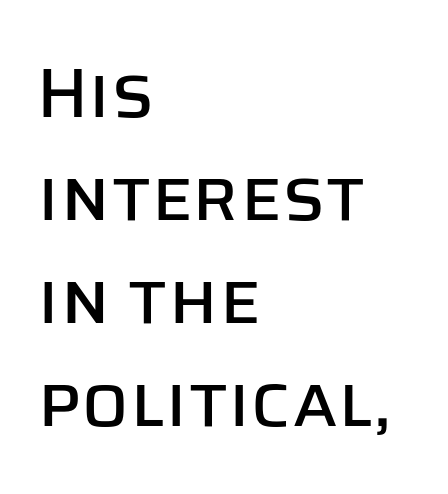
Summary of vertical rhythm: regular, with standard interline spacing. Is the letter spacing exaggerated? No — it looks like the ordinary default. Type without underlining. The rendering uses natural spacing where letterforms have individual widths. The font family rendered here belongs to the sans-serif group.
